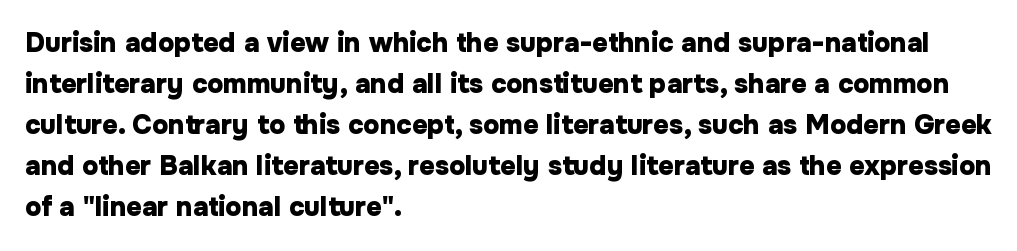
Line beginnings align vertically; line endings do not. Between one letter and the next there's only the usual sliver of space. Notice how descenders clear the ascenders below comfortably — that's standard leading. Does the lettering tilt? It doesn't — this is upright. Letters rest on an invisible, unmarked baseline.
